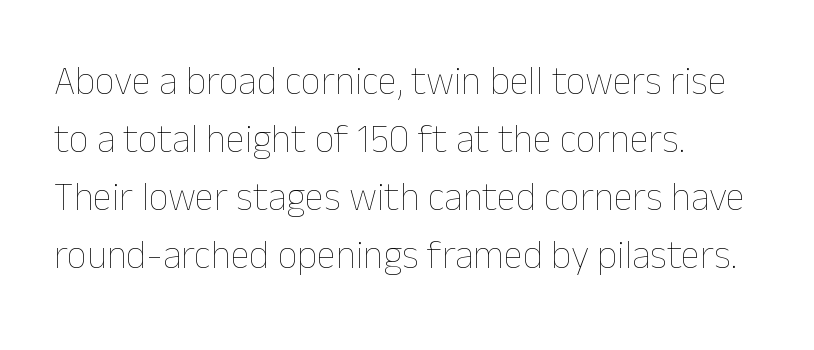
The image shows 39 px thin type, upright; set left-aligned, normal line spacing (1.49x), normal letter spacing, not underlined; low stroke contrast and a medium x-height.
